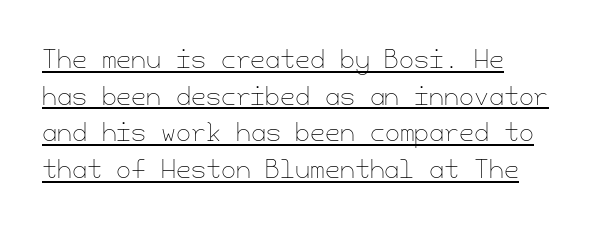
Q: Is the text bold? A: No.
Q: Is the text italic (slanted)? A: No, it is upright.
Q: Is the text underlined? A: Yes.
Q: How is the paragraph aligned? A: Left-aligned.
Q: Is the spacing between letters normal or unusually wide? A: Normal.
Q: Is the spacing between lines tight, normal or loose? A: Normal.
